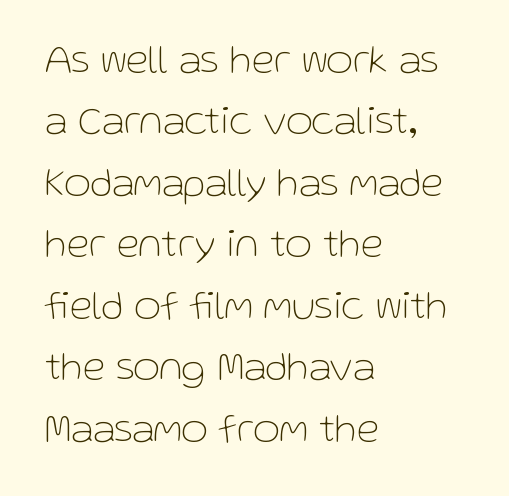
The image shows 41 px thin sans-serif type, upright; set left-aligned, normal line spacing (1.5x), normal letter spacing, not underlined; low stroke contrast and a medium x-height.
